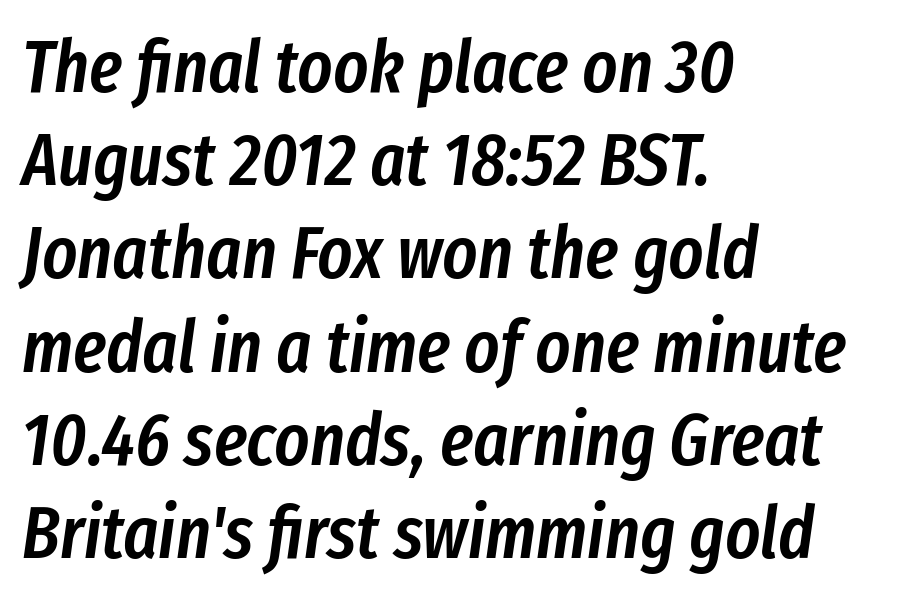
Q: Is the text bold? A: Semi-bold.
Q: Is the text italic (slanted)? A: Yes, it leans right by about 8 degrees.
Q: Is the text underlined? A: No.
Q: How is the paragraph aligned? A: Left-aligned.
Q: Is the spacing between letters normal or unusually wide? A: Normal.
Q: Is the spacing between lines tight, normal or loose? A: Normal.
Q: Width (condensed, normal, or wide)? A: Condensed.
Q: Stroke contrast? A: Low.
Q: x-height? A: Medium.
Q: Monospaced? A: No.
